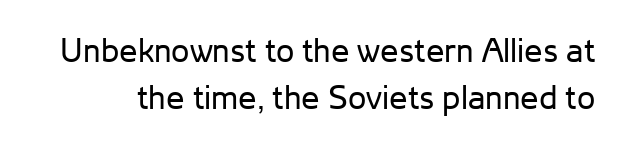
Do the letters lean? They stand straight. The leading is moderate, giving the passage an even texture. No extra ink here — the face is not bold. Underline: absent. This is sans-serif lettering, the kind often seen on screens and signage. Spacing verdict: proportional, widths tailored to each character.
